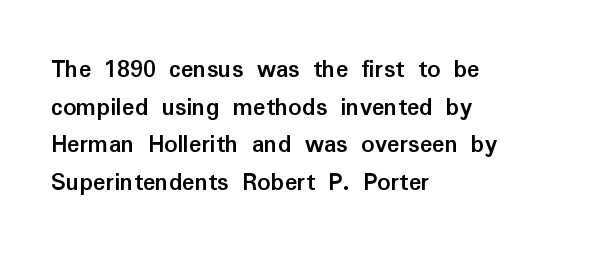
{"italic": "no", "bold": "yes", "underline": "no", "align": "left", "line_spacing": "normal", "line_spacing_ratio": 1.45, "letter_spacing": "normal", "letter_spacing_em": 0.0, "glyph_px": 26}
